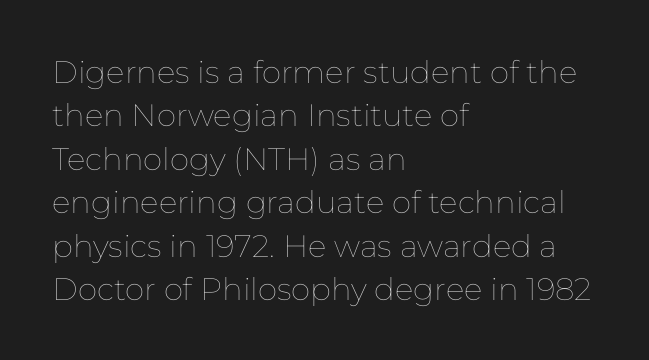
The image shows 31 px thin type, upright; set left-aligned, normal line spacing (1.4x), normal letter spacing, not underlined; low stroke contrast and a medium x-height.
